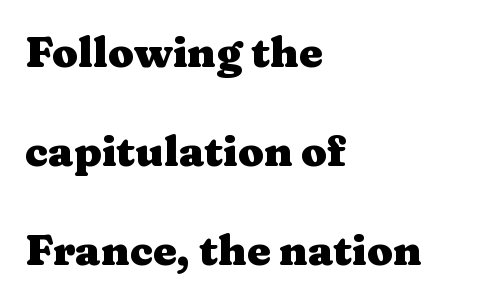
Weight check: bold — yes, fully. Look at the bottom of the vertical strokes: they flare into serifs here. Visually the block forms a straight wall on the left and a jagged coastline on the right. This is roman type, the default non-slanted kind. The block of text is sparse from top to bottom, with ample space between rows. Think of a printed novel: that variable character pitch is what you see here.
